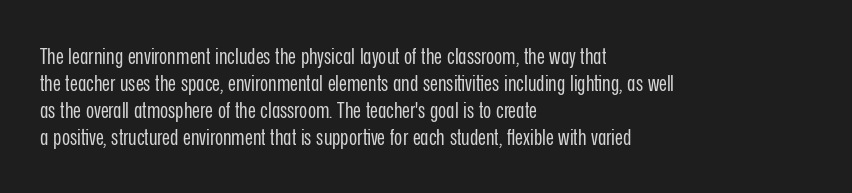
The image shows 22 px text type, upright; set left-aligned, line spacing 1.22x, normal letter spacing, not underlined.
